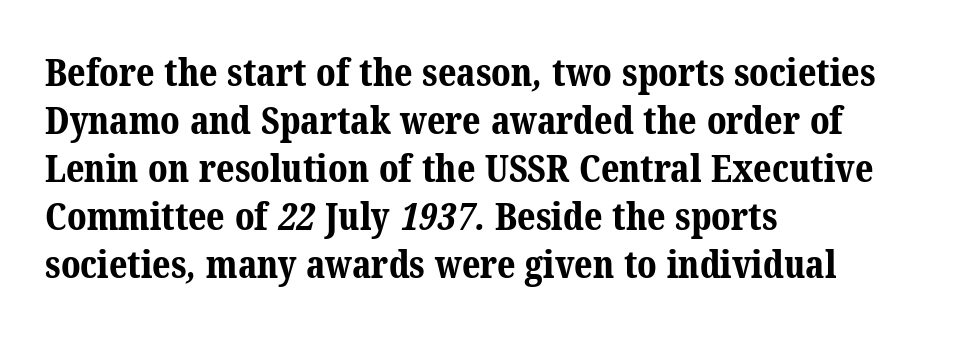
{"serif": "yes", "bold": "yes", "weight": "bold", "width": "normal", "stroke_contrast": "medium", "x_height": "medium", "monospaced": "no", "underline": "no", "align": "left", "line_spacing": "normal", "line_spacing_ratio": 1.26, "letter_spacing": "normal", "letter_spacing_em": 0.0, "glyph_px": 38}
